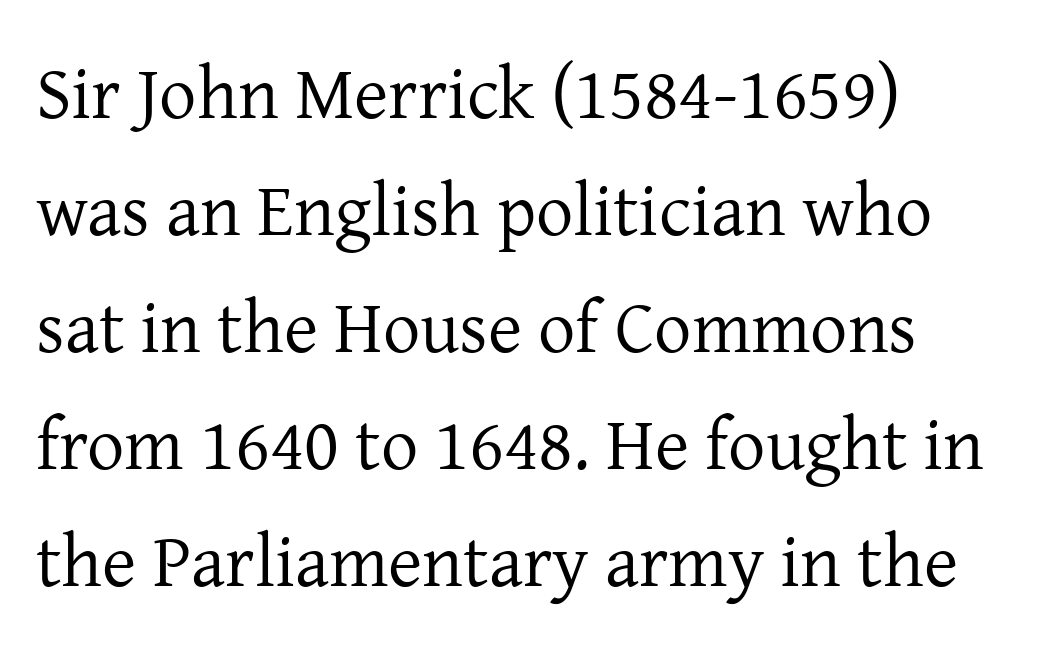
Underlining? Definitely not there. The letters stand upright; this is a roman face. The designer left line spacing at the default. Classification — serif. Stems here are at most as thick as an everyday book face.
